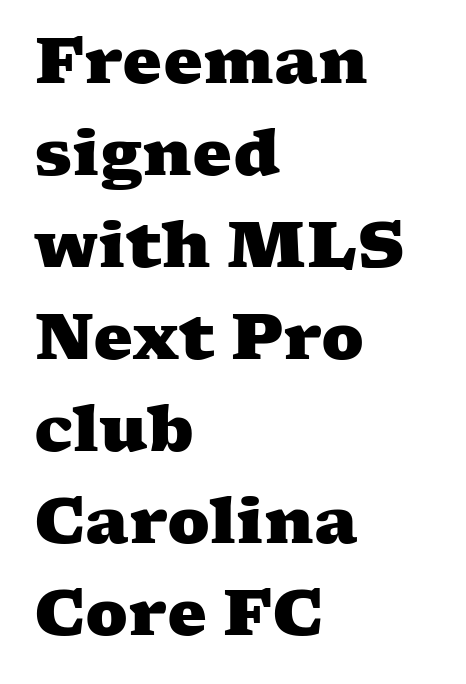
Q: Is the text bold? A: Yes.
Q: Is the typeface a serif or a sans-serif typeface? A: Serif.
Q: Is the text underlined? A: No.
Q: How is the paragraph aligned? A: Left-aligned.
Q: Is the spacing between letters normal or unusually wide? A: Normal.
Q: Is the spacing between lines tight, normal or loose? A: Normal.
Q: Width (condensed, normal, or wide)? A: Wide.
Q: Stroke contrast? A: Medium.
Q: x-height? A: Medium.
Q: Monospaced? A: No.
